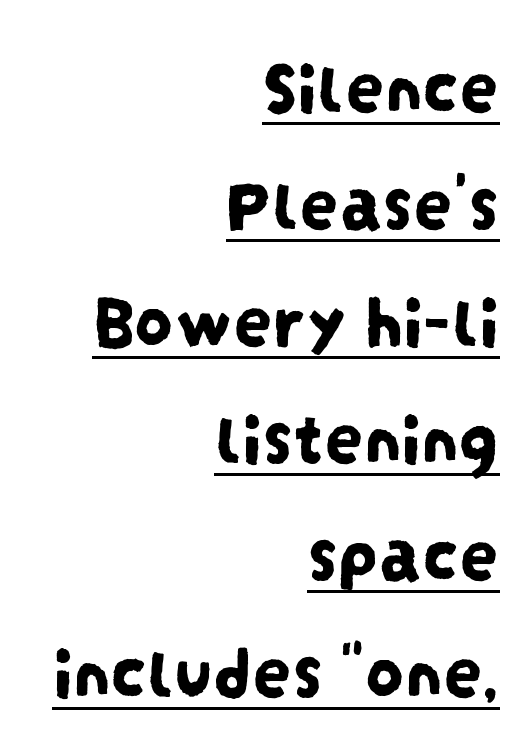
Q: Is the typeface a serif or a sans-serif typeface? A: Sans-serif.
Q: Is the text underlined? A: Yes.
Q: How is the paragraph aligned? A: Right-aligned.
Q: Is the spacing between letters normal or unusually wide? A: Normal.
Q: Is the spacing between lines tight, normal or loose? A: Normal.
Q: Width (condensed, normal, or wide)? A: Condensed.
Q: Stroke contrast? A: Low.
Q: x-height? A: Large.
Q: Monospaced? A: No.
